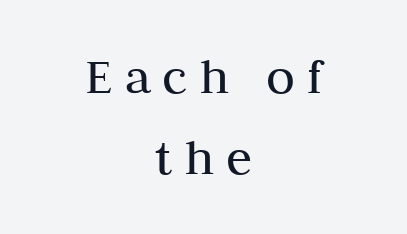
{"serif": "yes", "italic": "no", "bold": "no", "weight": "regular", "width": "normal", "stroke_contrast": "medium", "x_height": "medium", "monospaced": "no", "underline": "no", "align": "center", "line_spacing": "normal", "line_spacing_ratio": 1.53, "letter_spacing": "wide", "letter_spacing_em": 0.23, "glyph_px": 53}
